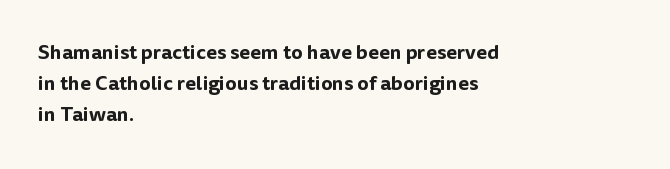
{"italic": "no", "underline": "no", "align": "left", "line_spacing": "normal", "line_spacing_ratio": 1.56, "letter_spacing": "normal", "letter_spacing_em": 0.0, "glyph_px": 20}
